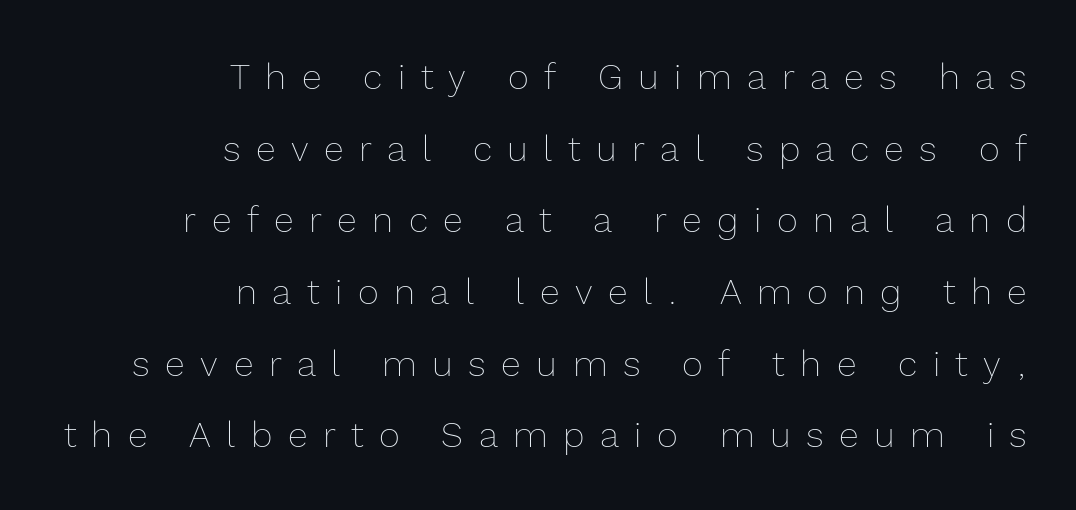
Q: Is the text bold? A: No.
Q: Is the text italic (slanted)? A: No, it is upright.
Q: Is the text underlined? A: No.
Q: How is the paragraph aligned? A: Right-aligned.
Q: Is the spacing between letters normal or unusually wide? A: Unusually wide.
Q: Is the spacing between lines tight, normal or loose? A: Loose.
Q: Width (condensed, normal, or wide)? A: Normal.
Q: x-height? A: Medium.
Q: Monospaced? A: No.
